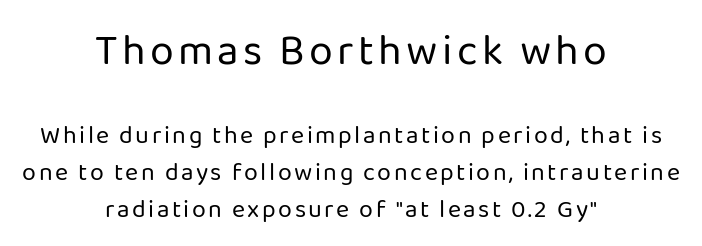
The image shows 43 px regular-weight sans-serif type, upright; set centered, normal line spacing (1.48x), not underlined; the first (top) block is 1.72x larger; low stroke contrast and a medium x-height.
